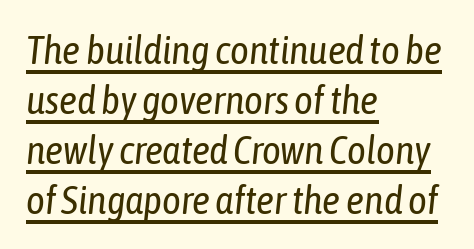
{"italic": "yes", "lean": "right", "slant_degrees": 6, "bold": "no", "weight": "regular", "width": "condensed", "stroke_contrast": "low", "x_height": "medium", "monospaced": "no", "underline": "yes", "align": "left", "line_spacing": "normal", "line_spacing_ratio": 1.25, "letter_spacing": "normal", "letter_spacing_em": 0.0, "glyph_px": 40}
